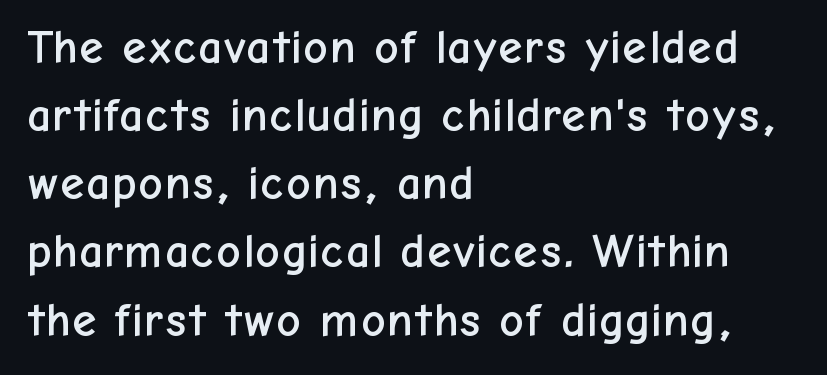
Q: Is the text italic (slanted)? A: No, it is upright.
Q: Is the typeface a serif or a sans-serif typeface? A: Sans-serif.
Q: Is the text underlined? A: No.
Q: How is the paragraph aligned? A: Left-aligned.
Q: Is the spacing between letters normal or unusually wide? A: Normal.
Q: Is the spacing between lines tight, normal or loose? A: Normal.
Q: Width (condensed, normal, or wide)? A: Normal.
Q: Stroke contrast? A: Low.
Q: x-height? A: Medium.
Q: Monospaced? A: No.
